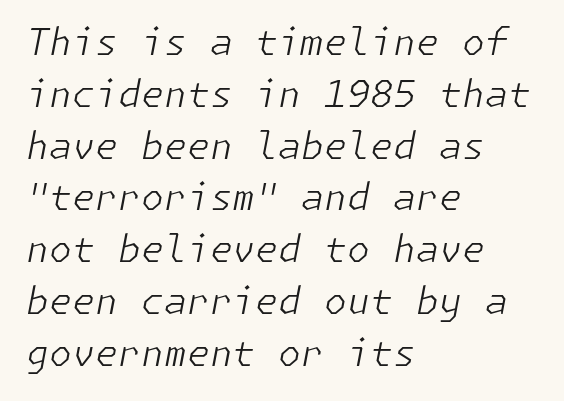
Check the space under the baseline: it is left empty. Where is the straight margin? On the left. Compared with typical paragraphs, the rows here are spaced about the same. The font's italic variant was chosen for this text.
